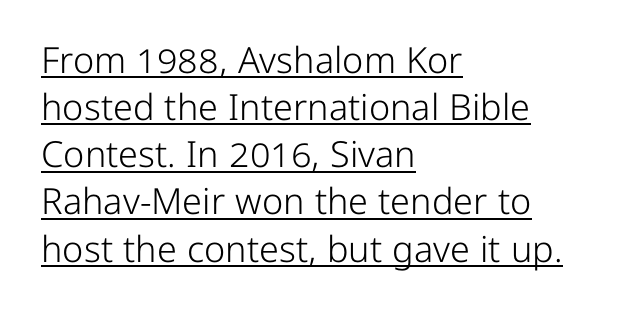
{"serif": "no", "italic": "no", "bold": "no", "weight": "light", "width": "normal", "stroke_contrast": "low", "x_height": "medium", "monospaced": "no", "underline": "yes", "align": "left", "line_spacing": "normal", "line_spacing_ratio": 1.31, "letter_spacing": "normal", "letter_spacing_em": 0.0, "glyph_px": 36}
